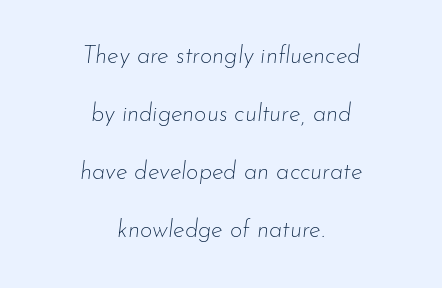
The image shows 24 px text type, italic (leaning right); set centered, loose line spacing (2.41x), normal letter spacing, not underlined.
